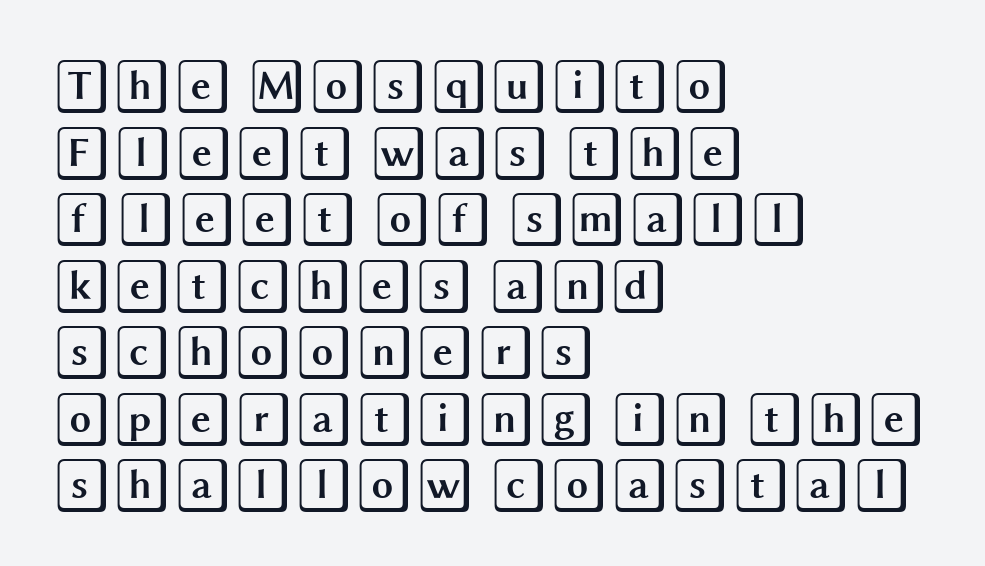
What stands out about the letter spacing? Nothing — it is the standard amount. Is the block centered? No — it sits flush against the left margin. A clean baseline with only descenders dipping below it. Quick note: not italic, upright.
